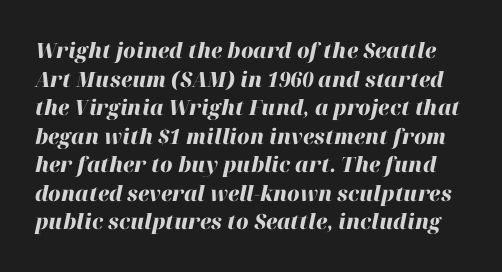
Q: Is the text bold? A: Yes.
Q: Is the text italic (slanted)? A: Yes, it leans right by about 12 degrees.
Q: Is the text underlined? A: No.
Q: Is the spacing between letters normal or unusually wide? A: Normal.
Q: Is the spacing between lines tight, normal or loose? A: Normal.
